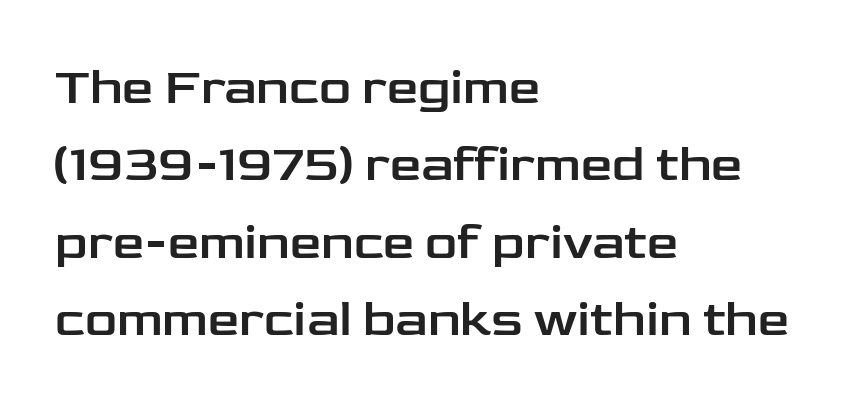
Default kerning and tracking; the words read as compact shapes. Plain, unruled lines of type. All the whitespace from short lines collects on the right. Varying glyph widths throughout — classic text-font behaviour. Unlike a traditional serif, this face leaves its strokes unadorned.
